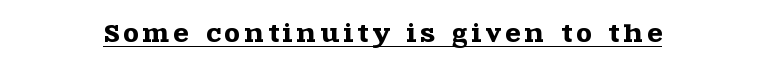
Q: Is the text italic (slanted)? A: No, it is upright.
Q: Is the text underlined? A: Yes.
Q: Is the spacing between letters normal or unusually wide? A: Unusually wide.
